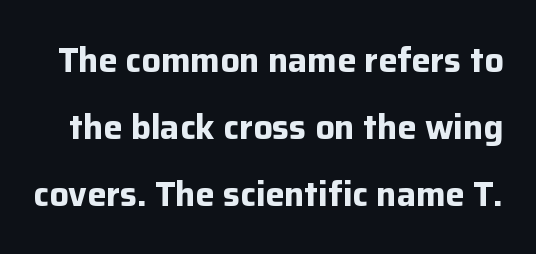
{"serif": "no", "italic": "no", "bold": "yes", "weight": "bold", "width": "normal", "stroke_contrast": "low", "x_height": "medium", "monospaced": "no", "underline": "no", "line_spacing": "loose", "line_spacing_ratio": 1.97, "letter_spacing": "normal", "letter_spacing_em": 0.0, "glyph_px": 34}
